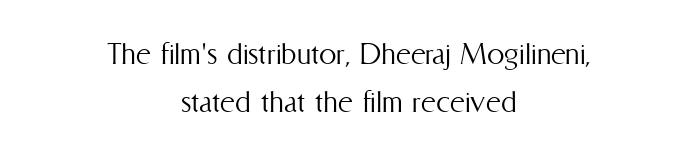
{"italic": "no", "bold": "no", "weight": "light", "width": "condensed", "stroke_contrast": "medium", "x_height": "medium", "monospaced": "no", "underline": "no", "align": "center", "line_spacing": "normal", "line_spacing_ratio": 1.38, "letter_spacing": "normal", "letter_spacing_em": 0.0, "glyph_px": 35}
